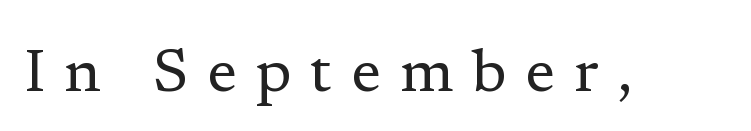
Character widths vary here, with narrow letters taking less room than wide ones. Style check: upright. Underline: absent. No chunkiness to these letters — they're not bold. These lines are composed in type with serifs.
